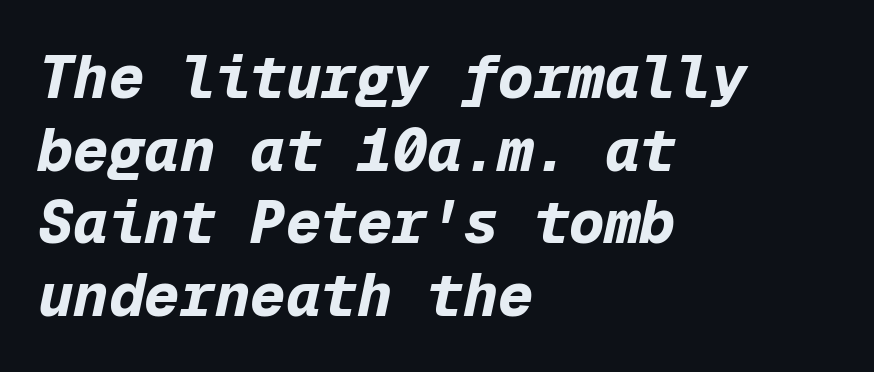
{"italic": "yes", "lean": "right", "slant_degrees": 12, "bold": "yes", "weight": "bold", "width": "normal", "stroke_contrast": "low", "x_height": "medium", "monospaced": "yes", "underline": "no", "align": "left", "line_spacing_ratio": 1.23, "letter_spacing": "normal", "letter_spacing_em": 0.0, "glyph_px": 59}
